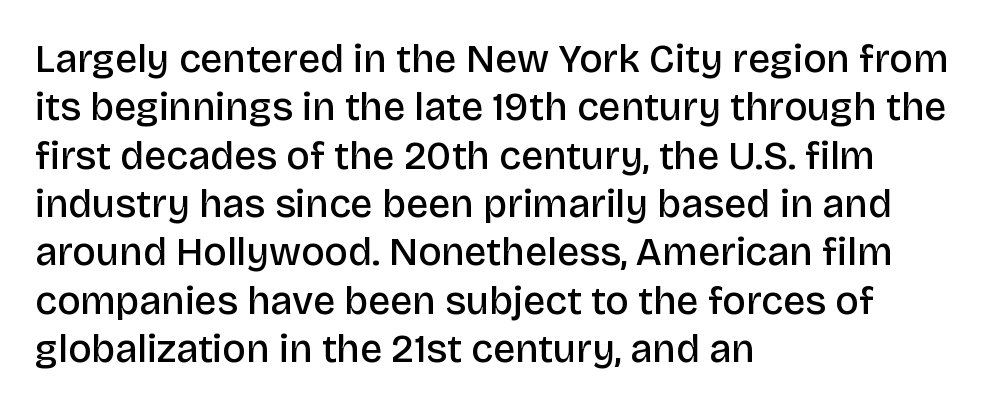
Q: Is the text bold? A: Semi-bold.
Q: Is the text italic (slanted)? A: No, it is upright.
Q: Is the typeface a serif or a sans-serif typeface? A: Sans-serif.
Q: Is the text underlined? A: No.
Q: How is the paragraph aligned? A: Left-aligned.
Q: Is the spacing between letters normal or unusually wide? A: Normal.
Q: Width (condensed, normal, or wide)? A: Normal.
Q: Stroke contrast? A: Low.
Q: x-height? A: Large.
Q: Monospaced? A: No.
